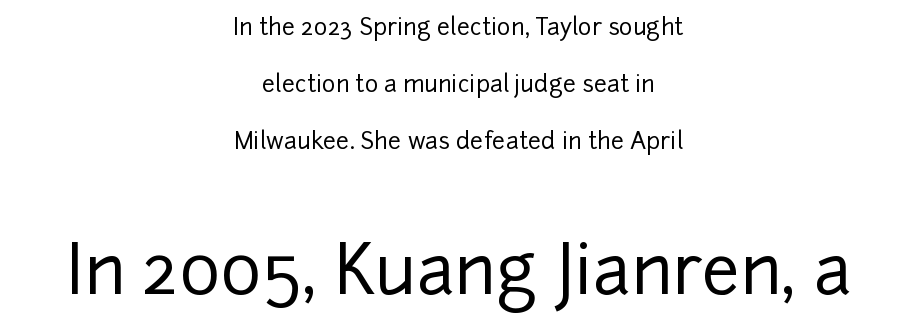
The specimen omits any rule beneath the text block's lines. In this sample the second text group is rendered at the bigger scale. Nobody touched the tracking dial on this one. A typesetter would mark this as roman, not italic.
